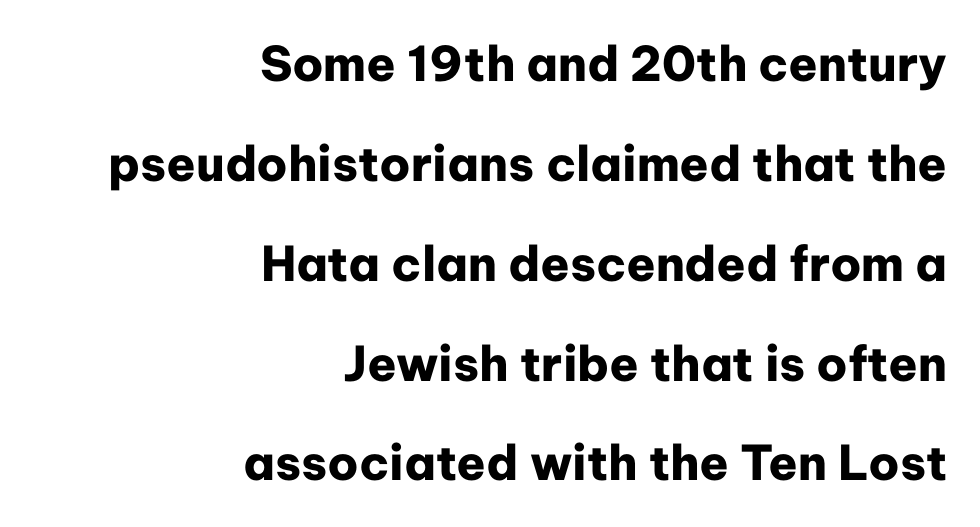
Typesetter's note: full bold, strokes at maximum text heaviness. Varying glyph widths throughout — classic text-font behaviour. Is the letter spacing exaggerated? No — it looks like the ordinary default. Notice how the passage keeps a crisp vertical edge on the right only. Plain, unruled lines of type.
